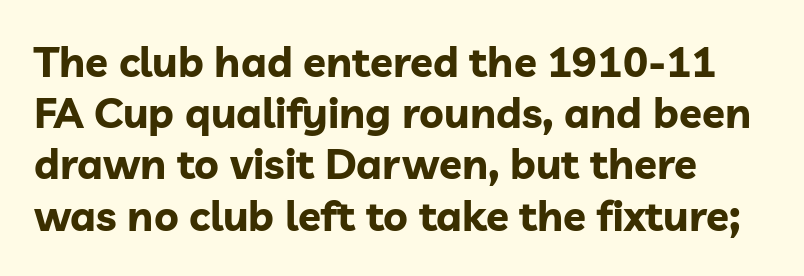
Q: Is the text bold? A: Yes.
Q: Is the text italic (slanted)? A: No, it is upright.
Q: Is the typeface a serif or a sans-serif typeface? A: Sans-serif.
Q: Is the text underlined? A: No.
Q: Is the spacing between letters normal or unusually wide? A: Normal.
Q: Width (condensed, normal, or wide)? A: Normal.
Q: Stroke contrast? A: Low.
Q: x-height? A: Medium.
Q: Monospaced? A: No.
